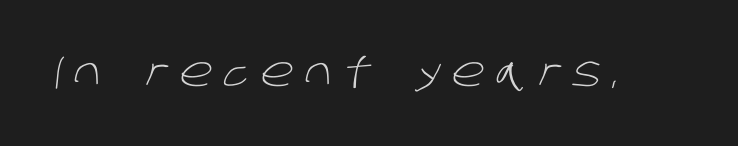
Q: Is the text bold? A: No.
Q: Is the typeface a serif or a sans-serif typeface? A: Sans-serif.
Q: Is the text underlined? A: No.
Q: Is the spacing between letters normal or unusually wide? A: Unusually wide.
Q: Width (condensed, normal, or wide)? A: Normal.
Q: Stroke contrast? A: Low.
Q: x-height? A: Large.
Q: Monospaced? A: No.
